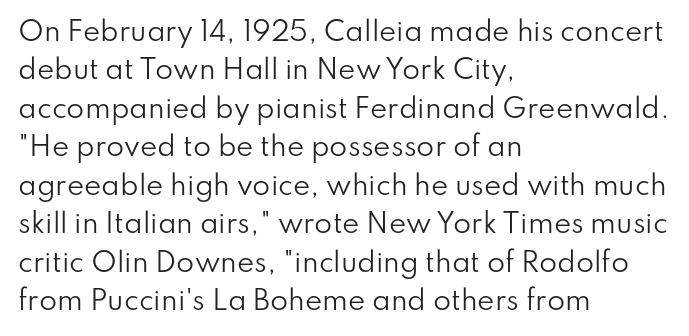
Q: Is the text bold? A: No.
Q: Is the text italic (slanted)? A: No, it is upright.
Q: Is the text underlined? A: No.
Q: How is the paragraph aligned? A: Left-aligned.
Q: Is the spacing between letters normal or unusually wide? A: Normal.
Q: Is the spacing between lines tight, normal or loose? A: Normal.
